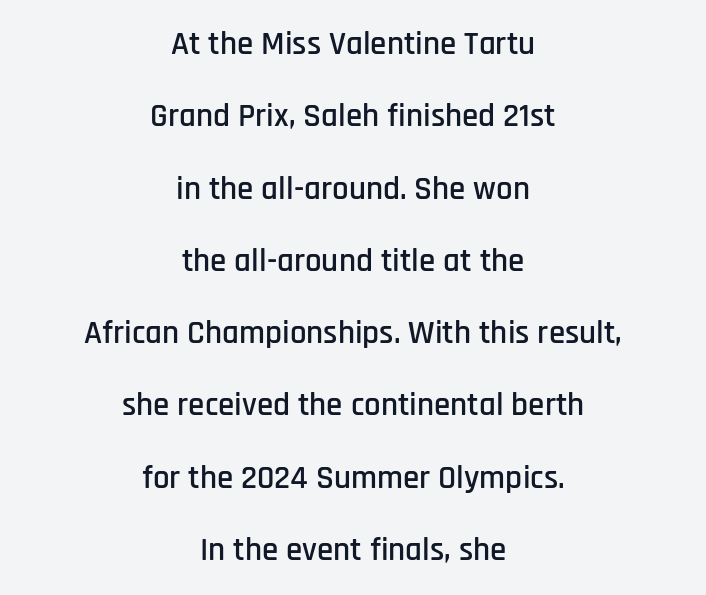
Q: Is the text italic (slanted)? A: No, it is upright.
Q: Is the typeface a serif or a sans-serif typeface? A: Sans-serif.
Q: Is the text underlined? A: No.
Q: How is the paragraph aligned? A: Centered.
Q: Is the spacing between letters normal or unusually wide? A: Normal.
Q: Is the spacing between lines tight, normal or loose? A: Loose.
Q: Width (condensed, normal, or wide)? A: Condensed.
Q: Stroke contrast? A: Low.
Q: x-height? A: Large.
Q: Monospaced? A: No.
